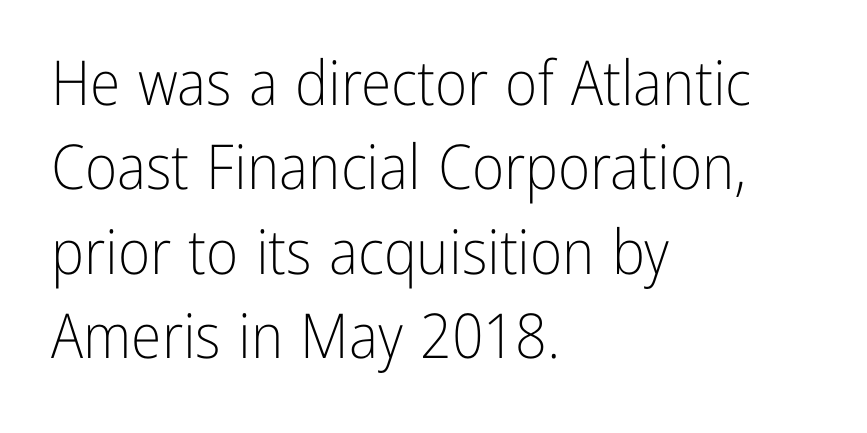
{"serif": "no", "italic": "no", "bold": "no", "weight": "light", "width": "condensed", "stroke_contrast": "low", "x_height": "medium", "monospaced": "no", "underline": "no", "align": "left", "line_spacing": "normal", "line_spacing_ratio": 1.36, "letter_spacing": "normal", "letter_spacing_em": 0.0, "glyph_px": 62}
